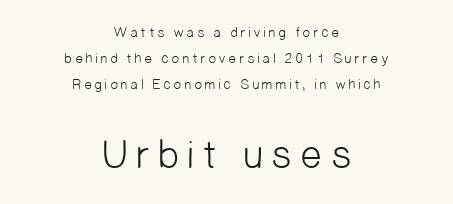
{"serif": "no", "bold": "no", "weight": "light", "width": "normal", "stroke_contrast": "low", "x_height": "medium", "monospaced": "no", "underline": "no", "align": "center", "line_spacing_ratio": 1.86, "larger_block": "second", "size_ratio": 2.86, "glyph_px": 40}
